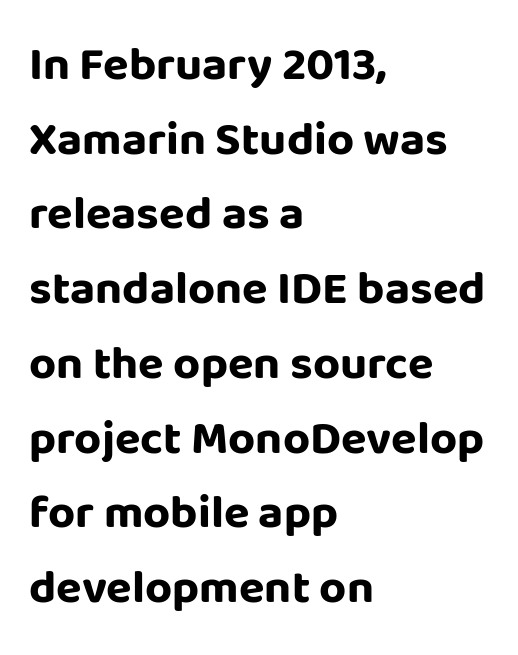
{"serif": "no", "italic": "no", "bold": "yes", "weight": "bold", "width": "normal", "stroke_contrast": "low", "x_height": "large", "monospaced": "no", "underline": "no", "align": "left", "line_spacing": "normal", "line_spacing_ratio": 1.59, "letter_spacing": "normal", "letter_spacing_em": 0.0, "glyph_px": 47}
